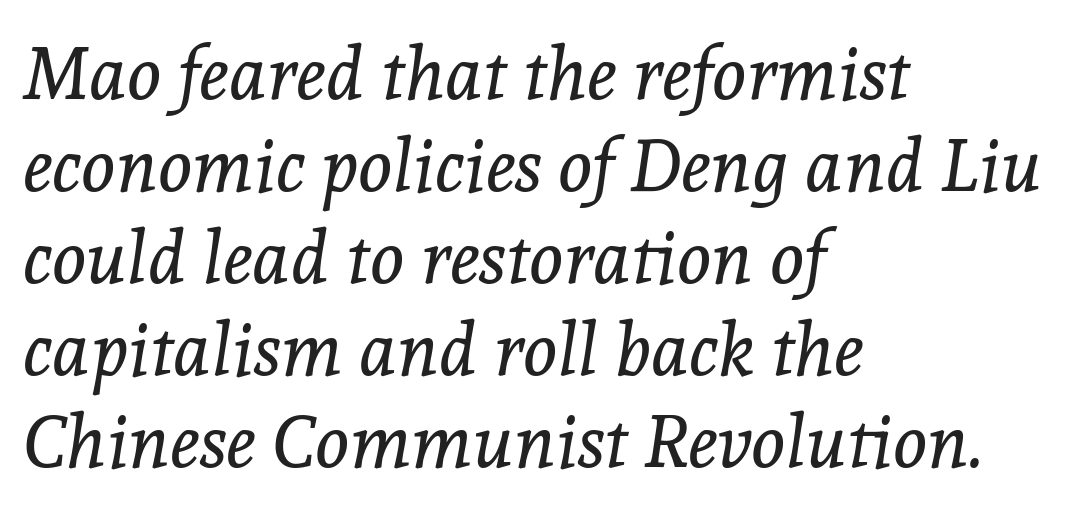
Layout note: lines flush left. The text was rendered using a seriffed face with decorative stroke endings. The glyphs look as if they've been sheared to an angle. What stands out about the letter spacing? Nothing — it is the standard amount.
